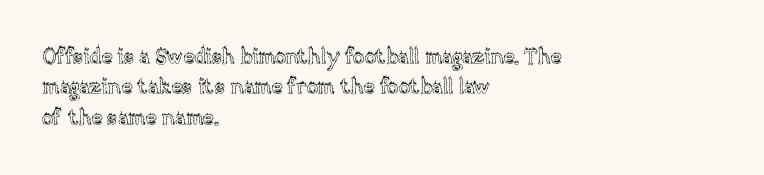
Q: Is the text italic (slanted)? A: No, it is upright.
Q: Is the text underlined? A: No.
Q: How is the paragraph aligned? A: Left-aligned.
Q: Is the spacing between letters normal or unusually wide? A: Normal.
Q: Is the spacing between lines tight, normal or loose? A: Normal.
